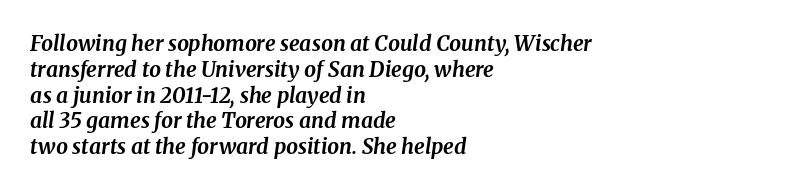
{"italic": "yes", "lean": "right", "slant_degrees": 8, "bold": "yes", "underline": "no", "align": "left", "line_spacing_ratio": 1.23, "letter_spacing": "normal", "letter_spacing_em": 0.0, "glyph_px": 21}
